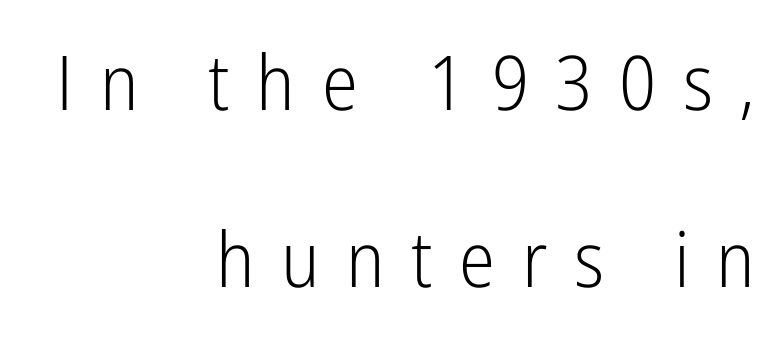
The image shows 76 px light, condensed sans-serif type, upright; set right-aligned, loose line spacing (2.33x), unusually wide letter spacing (+0.35 em), not underlined; low stroke contrast and a medium x-height.
